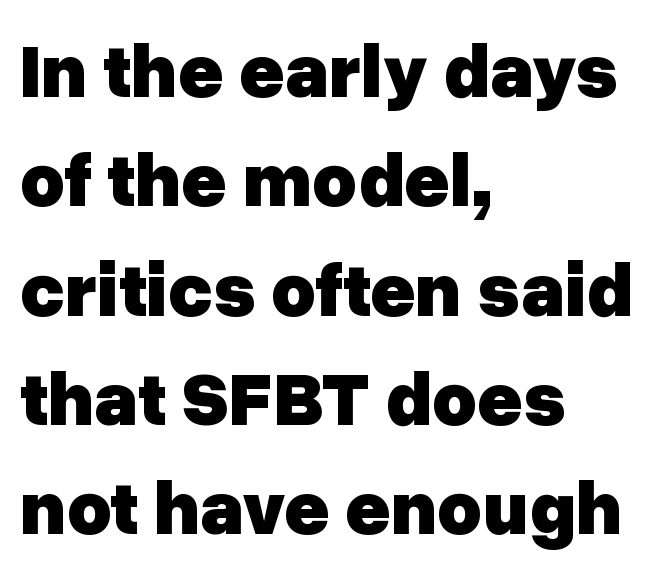
{"serif": "no", "italic": "no", "bold": "yes", "weight": "heavy", "width": "normal", "stroke_contrast": "low", "x_height": "medium", "monospaced": "no", "underline": "no", "align": "left", "line_spacing": "normal", "line_spacing_ratio": 1.42, "letter_spacing": "normal", "letter_spacing_em": 0.0, "glyph_px": 77}
